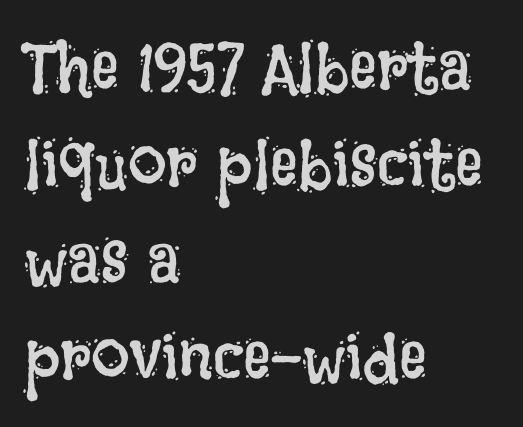
Q: Is the text bold? A: No.
Q: Is the text italic (slanted)? A: No, it is upright.
Q: Is the text underlined? A: No.
Q: How is the paragraph aligned? A: Left-aligned.
Q: Is the spacing between letters normal or unusually wide? A: Normal.
Q: Is the spacing between lines tight, normal or loose? A: Normal.
Q: Width (condensed, normal, or wide)? A: Condensed.
Q: Stroke contrast? A: Low.
Q: x-height? A: Large.
Q: Monospaced? A: No.
